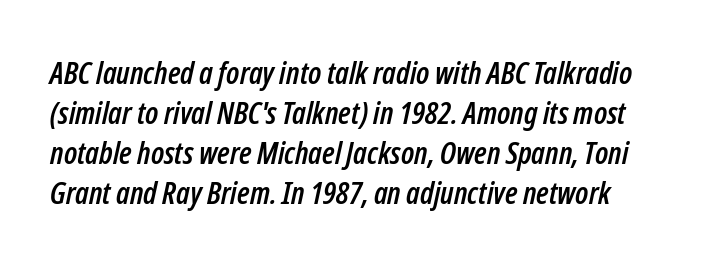
Q: Is the text italic (slanted)? A: Yes, it leans right by about 12 degrees.
Q: Is the text underlined? A: No.
Q: How is the paragraph aligned? A: Left-aligned.
Q: Is the spacing between letters normal or unusually wide? A: Normal.
Q: Is the spacing between lines tight, normal or loose? A: Normal.
Q: Width (condensed, normal, or wide)? A: Condensed.
Q: Stroke contrast? A: Low.
Q: x-height? A: Medium.
Q: Monospaced? A: No.
